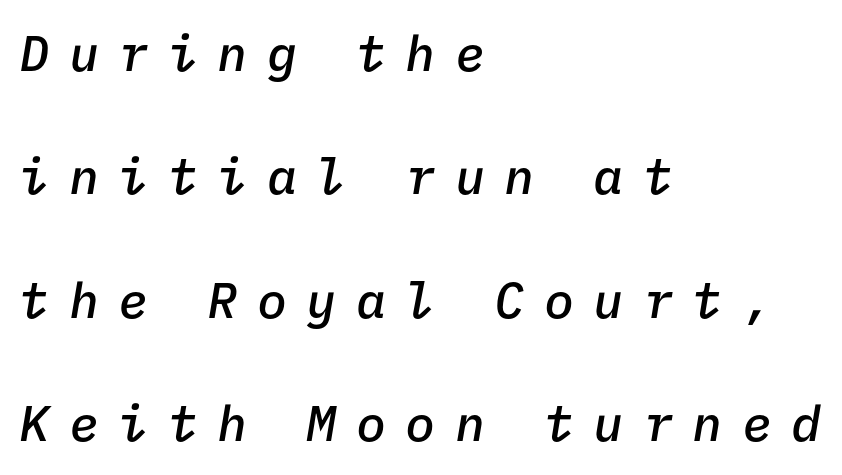
{"italic": "yes", "lean": "right", "slant_degrees": 9, "bold": "semi", "weight": "semibold", "width": "normal", "stroke_contrast": "low", "x_height": "medium", "monospaced": "yes", "underline": "no", "align": "left", "line_spacing": "loose", "line_spacing_ratio": 2.47, "letter_spacing": "wide", "letter_spacing_em": 0.39, "glyph_px": 50}
